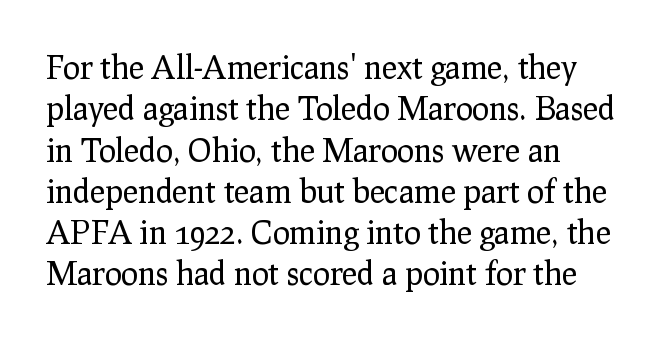
Caption: face not bold, strokes unweighted. Quick note: underline off. You can tell from the footed stems that serif type was used. How would I describe the line gaps? Plain and ordinary. Honestly, the letter spacing is just normal — you wouldn't notice it.
